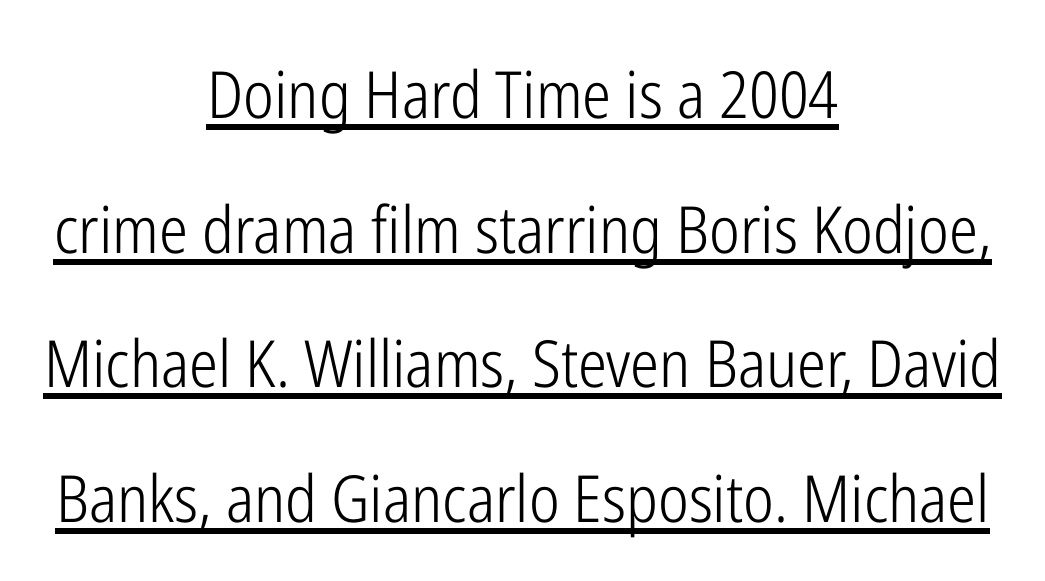
The image shows 65 px light, condensed sans-serif type, upright; set centered, loose line spacing (2.07x), normal letter spacing, underlined; low stroke contrast and a medium x-height.
